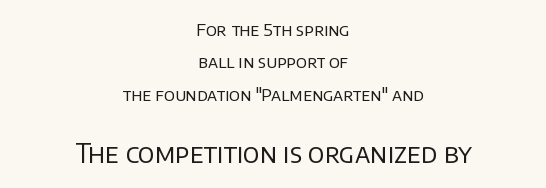
The image shows 26 px text type, upright; set centered, loose line spacing (1.91x), normal letter spacing, not underlined; the second (bottom) block is 1.53x larger.
